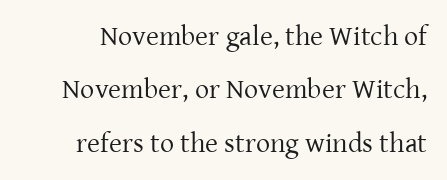
The image shows 28 px regular-weight serif type, upright; set loose line spacing (1.91x), normal letter spacing, not underlined; low stroke contrast and a medium x-height.
